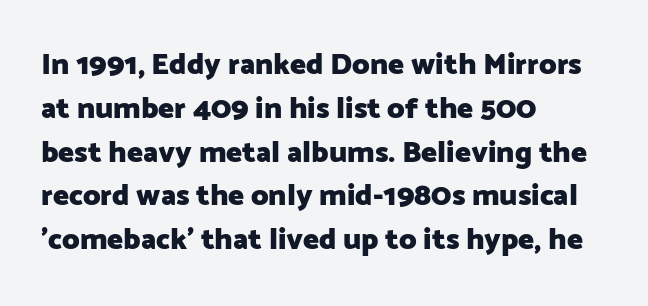
The image shows 30 px heavy sans-serif type, upright; set left-aligned, normal line spacing (1.46x), normal letter spacing, not underlined; low stroke contrast and a medium x-height.
